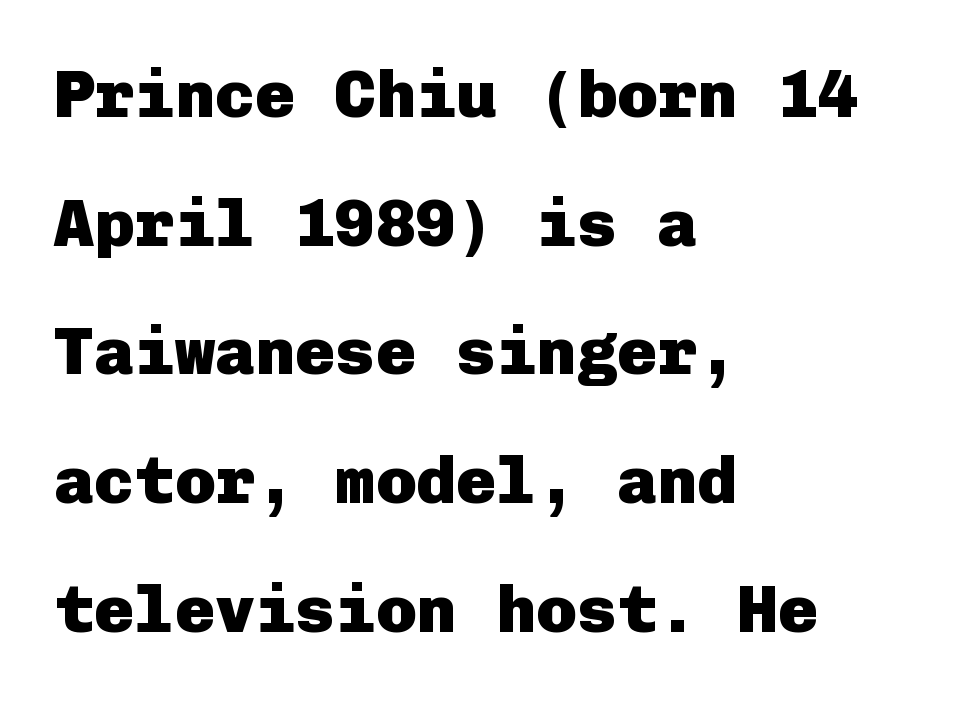
The image shows 67 px heavy sans-serif type, upright; set left-aligned, loose line spacing (1.92x), normal letter spacing, not underlined; low stroke contrast and a medium x-height.
